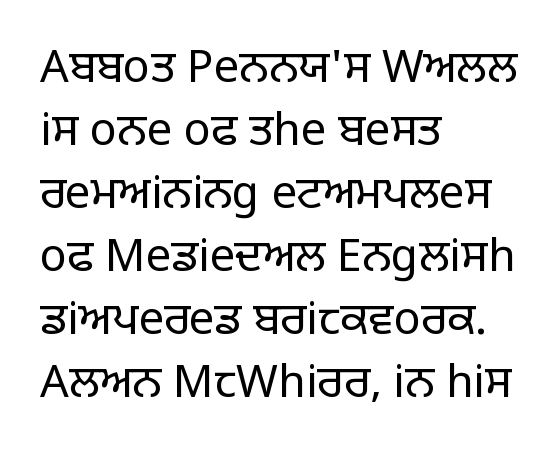
Q: Is the text bold? A: No.
Q: Is the text italic (slanted)? A: No, it is upright.
Q: Is the typeface a serif or a sans-serif typeface? A: Sans-serif.
Q: Is the text underlined? A: No.
Q: How is the paragraph aligned? A: Left-aligned.
Q: Is the spacing between letters normal or unusually wide? A: Normal.
Q: Is the spacing between lines tight, normal or loose? A: Normal.
Q: Width (condensed, normal, or wide)? A: Normal.
Q: Stroke contrast? A: Low.
Q: x-height? A: Large.
Q: Monospaced? A: No.
